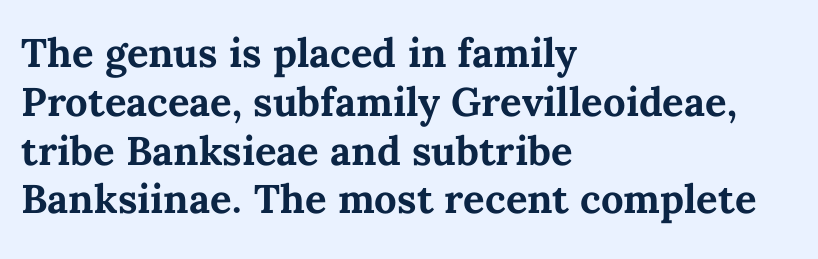
The image shows 40 px bold type, upright; set left-aligned, line spacing 1.22x, normal letter spacing, not underlined; medium stroke contrast and a medium x-height.
